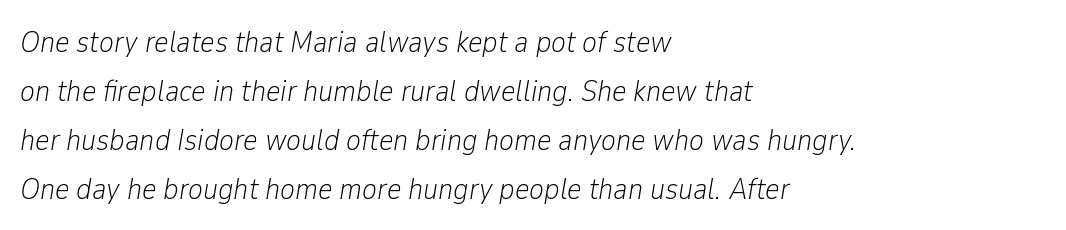
Q: Is the text bold? A: No.
Q: Is the text italic (slanted)? A: Yes, it leans right by about 9 degrees.
Q: Is the text underlined? A: No.
Q: How is the paragraph aligned? A: Left-aligned.
Q: Is the spacing between letters normal or unusually wide? A: Normal.
Q: Is the spacing between lines tight, normal or loose? A: Normal.
Q: Width (condensed, normal, or wide)? A: Condensed.
Q: Stroke contrast? A: Low.
Q: x-height? A: Medium.
Q: Monospaced? A: No.
